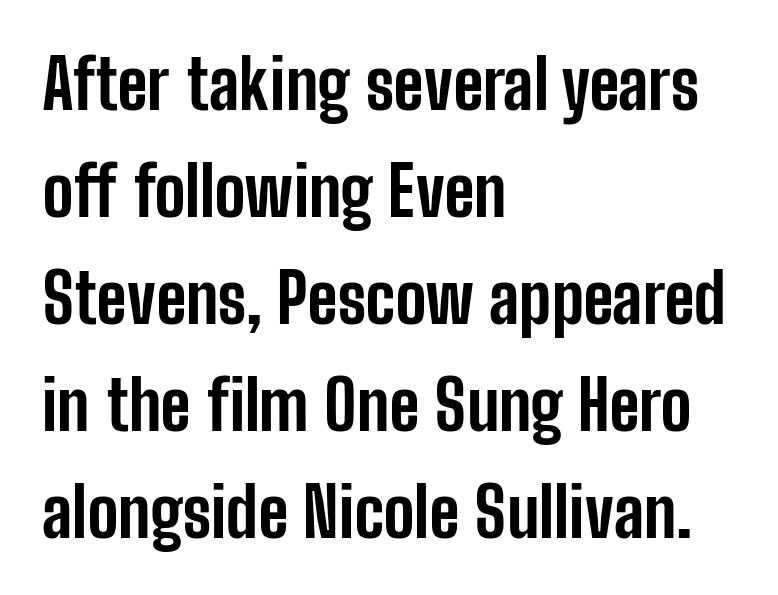
{"serif": "no", "italic": "no", "bold": "yes", "weight": "bold", "width": "condensed", "stroke_contrast": "low", "x_height": "medium", "monospaced": "no", "underline": "no", "align": "left", "line_spacing": "normal", "line_spacing_ratio": 1.55, "letter_spacing": "normal", "letter_spacing_em": 0.0, "glyph_px": 69}
